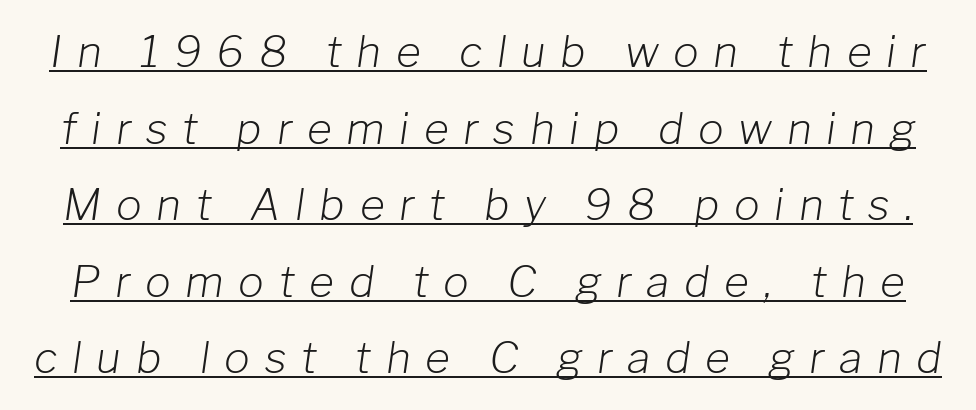
The image shows 43 px light type, italic (leaning right); set line spacing 1.78x, unusually wide letter spacing (+0.34 em), underlined; low stroke contrast and a medium x-height.
